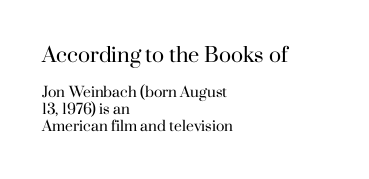
The typography opts for an upright posture over an oblique one. Any mark beneath the type? The region is blank. The passage shown has conventional tracking throughout. Left-aligned paragraph, ragged on the right.
